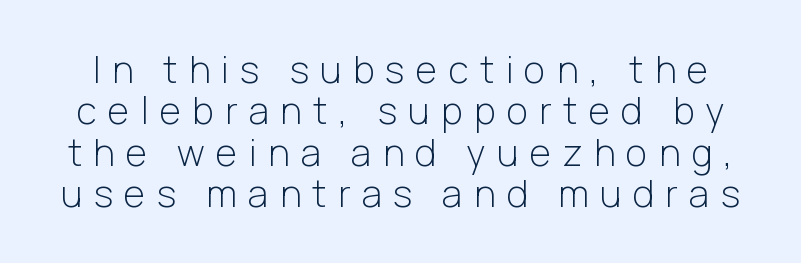
Q: Is the text bold? A: No.
Q: Is the text italic (slanted)? A: No, it is upright.
Q: Is the typeface a serif or a sans-serif typeface? A: Sans-serif.
Q: Is the text underlined? A: No.
Q: Is the spacing between letters normal or unusually wide? A: Unusually wide.
Q: Is the spacing between lines tight, normal or loose? A: Tight.
Q: Width (condensed, normal, or wide)? A: Normal.
Q: Stroke contrast? A: Low.
Q: x-height? A: Medium.
Q: Monospaced? A: No.
